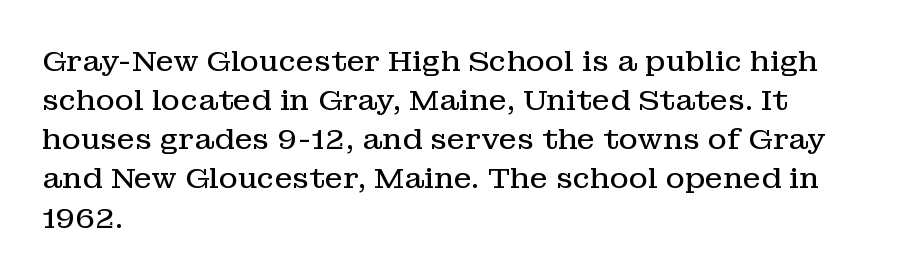
Compared with typical paragraphs, the rows here are spaced about the same. In terms of letterform style, serifs are clearly present. The typesetter chose a ragged-right arrangement here. No heavy texture on the line: the type isn't bold. Think of a printed novel: that variable character pitch is what you see here.
